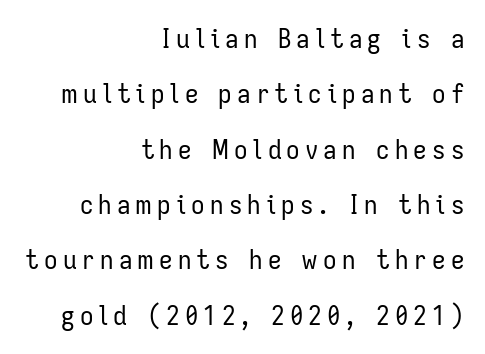
Q: Is the text bold? A: No.
Q: Is the text italic (slanted)? A: No, it is upright.
Q: Is the text underlined? A: No.
Q: How is the paragraph aligned? A: Right-aligned.
Q: Is the spacing between lines tight, normal or loose? A: Loose.
